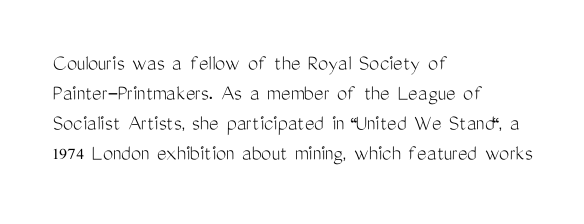
{"italic": "no", "bold": "no", "underline": "no", "align": "left", "line_spacing": "normal", "line_spacing_ratio": 1.31, "letter_spacing": "normal", "letter_spacing_em": 0.0, "glyph_px": 23}
